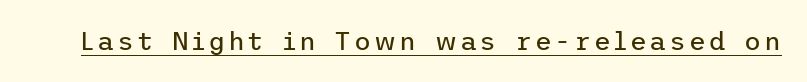
Q: Is the text bold? A: No.
Q: Is the text italic (slanted)? A: No, it is upright.
Q: Is the text underlined? A: Yes.
